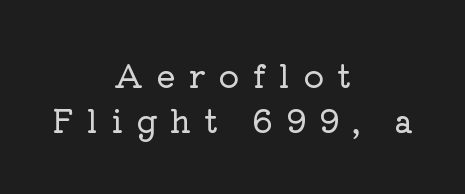
{"serif": "yes", "italic": "no", "width": "normal", "stroke_contrast": "low", "x_height": "medium", "monospaced": "no", "underline": "no", "align": "center", "line_spacing": "normal", "line_spacing_ratio": 1.42, "letter_spacing": "wide", "letter_spacing_em": 0.41, "glyph_px": 32}
